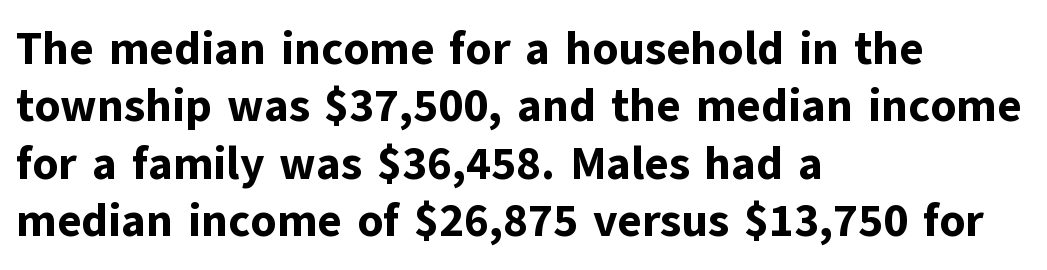
{"serif": "no", "italic": "no", "bold": "yes", "weight": "bold", "width": "normal", "stroke_contrast": "low", "x_height": "medium", "monospaced": "no", "underline": "no", "align": "left", "line_spacing": "normal", "line_spacing_ratio": 1.25, "letter_spacing": "normal", "letter_spacing_em": 0.0, "glyph_px": 46}
